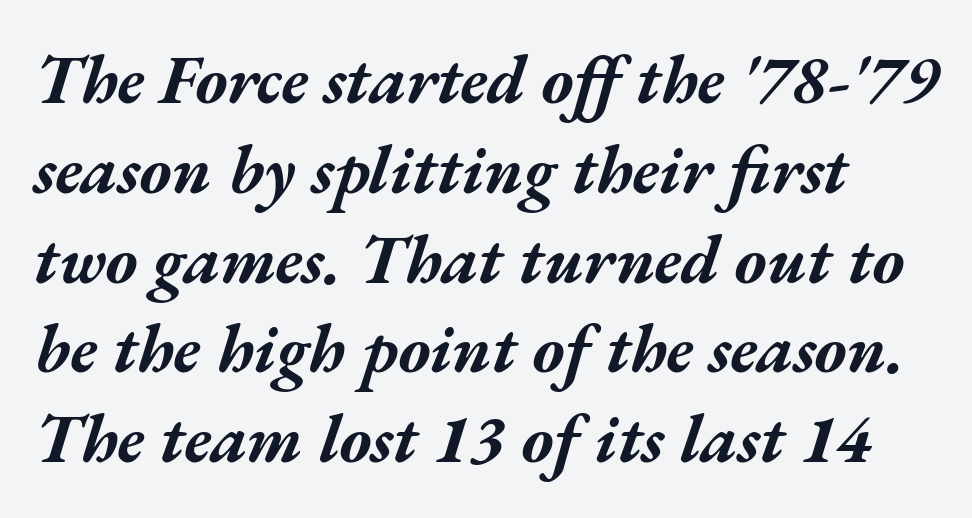
{"italic": "yes", "lean": "right", "slant_degrees": 17, "bold": "yes", "weight": "bold", "width": "wide", "stroke_contrast": "medium", "x_height": "medium", "monospaced": "no", "underline": "no", "line_spacing": "normal", "line_spacing_ratio": 1.32, "letter_spacing": "normal", "letter_spacing_em": 0.0, "glyph_px": 68}
